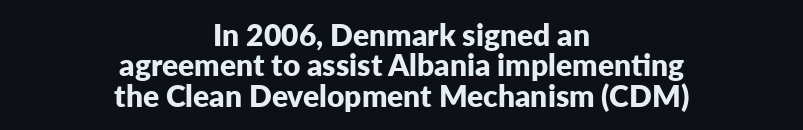
The image shows 30 px bold sans-serif type, upright; set centered, tight line spacing (1.01x), normal letter spacing, not underlined; low stroke contrast and a medium x-height.
